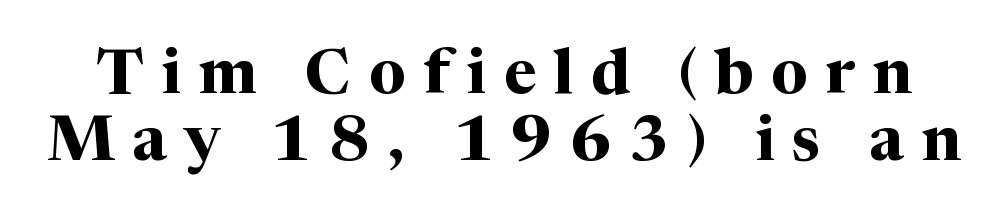
{"serif": "yes", "italic": "no", "bold": "yes", "weight": "bold", "width": "normal", "stroke_contrast": "medium", "x_height": "medium", "monospaced": "no", "underline": "no", "line_spacing": "tight", "line_spacing_ratio": 1.06, "letter_spacing": "wide", "letter_spacing_em": 0.28, "glyph_px": 63}
